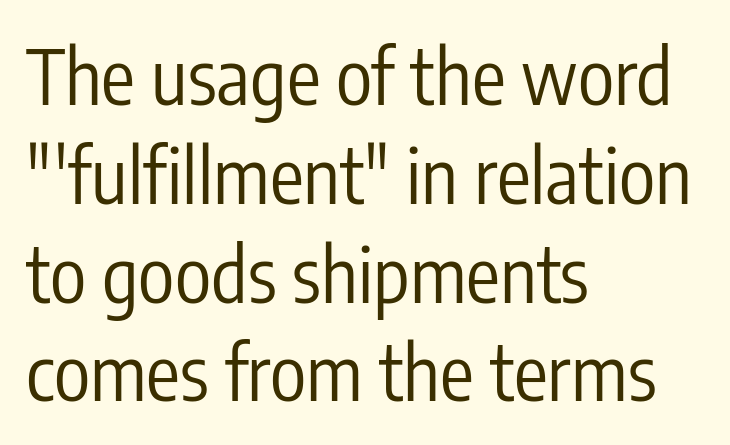
{"serif": "no", "italic": "no", "bold": "no", "weight": "regular", "width": "condensed", "stroke_contrast": "low", "x_height": "medium", "monospaced": "no", "underline": "no", "align": "left", "line_spacing": "normal", "line_spacing_ratio": 1.3, "letter_spacing": "normal", "letter_spacing_em": 0.0, "glyph_px": 76}
